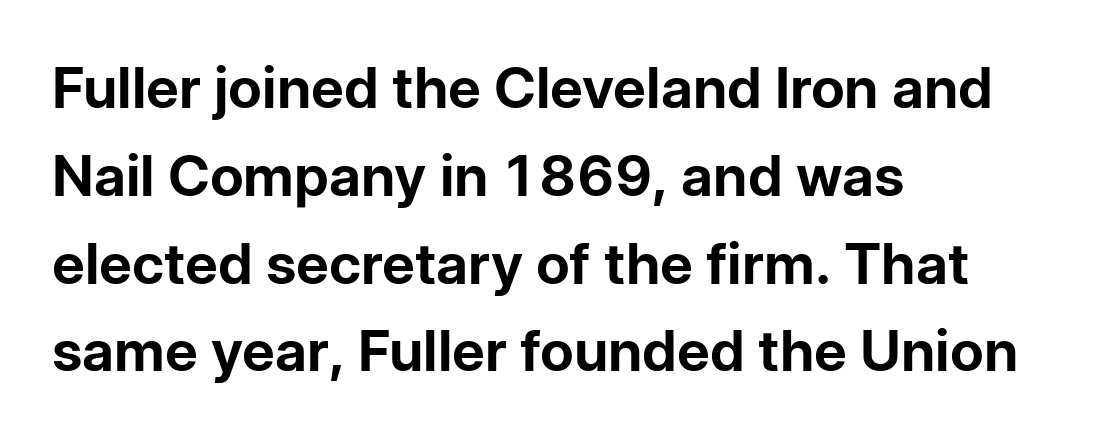
Typesetter's note: full bold, strokes at maximum text heaviness. This sample is left-justified, so line endings fall wherever the words run out. Does the leading feel generous? No, just average. Spacing verdict: proportional, widths tailored to each character. Classification — sans serif.
